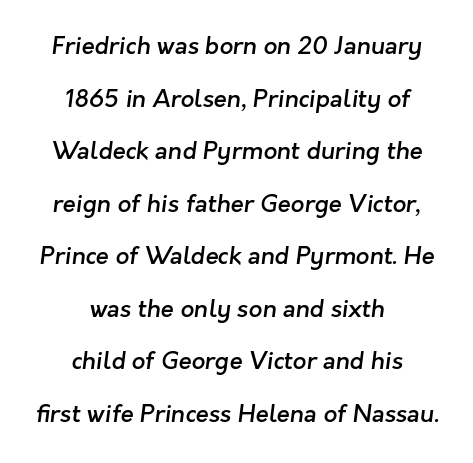
Q: Is the text bold? A: Semi-bold.
Q: Is the text underlined? A: No.
Q: How is the paragraph aligned? A: Centered.
Q: Is the spacing between letters normal or unusually wide? A: Normal.
Q: Is the spacing between lines tight, normal or loose? A: Loose.
